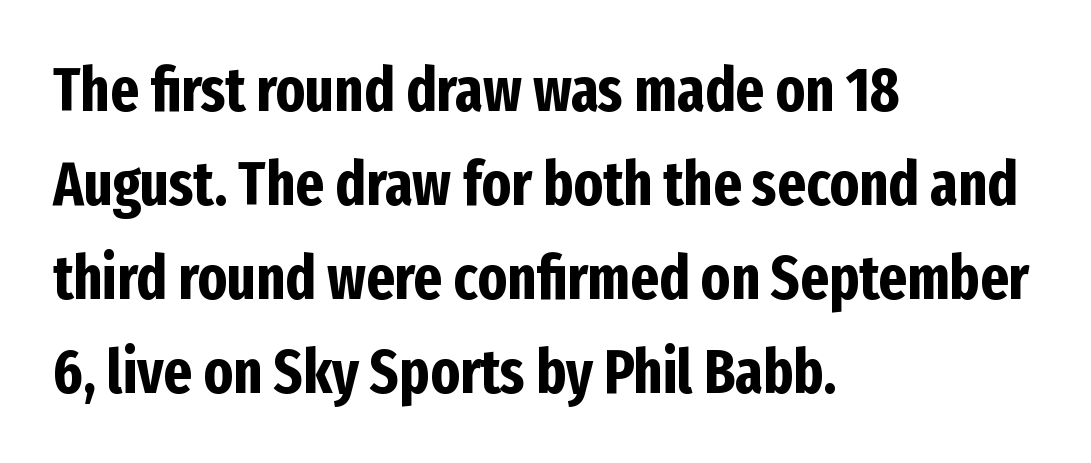
The image shows 61 px bold, condensed sans-serif type, upright; set left-aligned, normal line spacing (1.54x), normal letter spacing, not underlined; low stroke contrast and a medium x-height.
